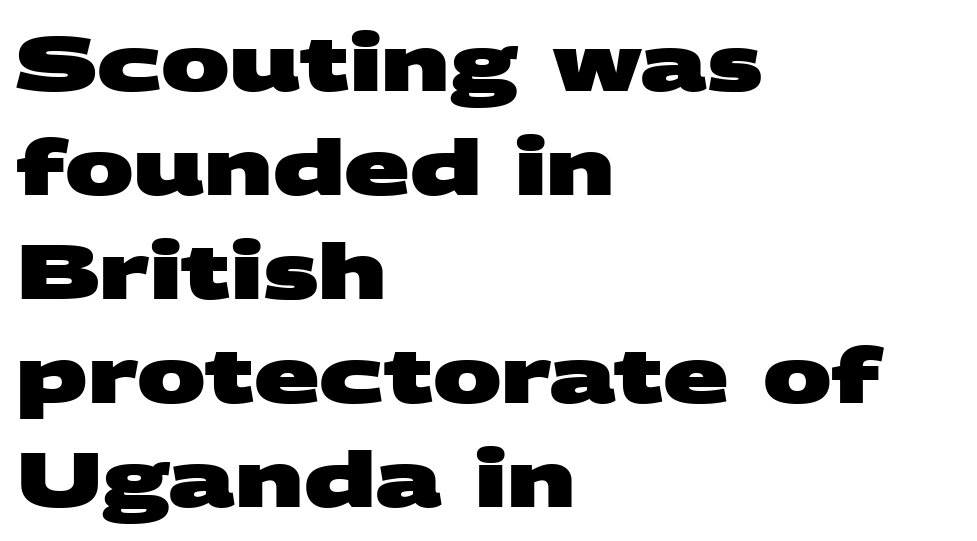
{"serif": "no", "bold": "yes", "weight": "heavy", "width": "wide", "stroke_contrast": "medium", "x_height": "large", "monospaced": "no", "underline": "no", "align": "left", "line_spacing": "normal", "line_spacing_ratio": 1.35, "letter_spacing": "normal", "letter_spacing_em": 0.0, "glyph_px": 77}
